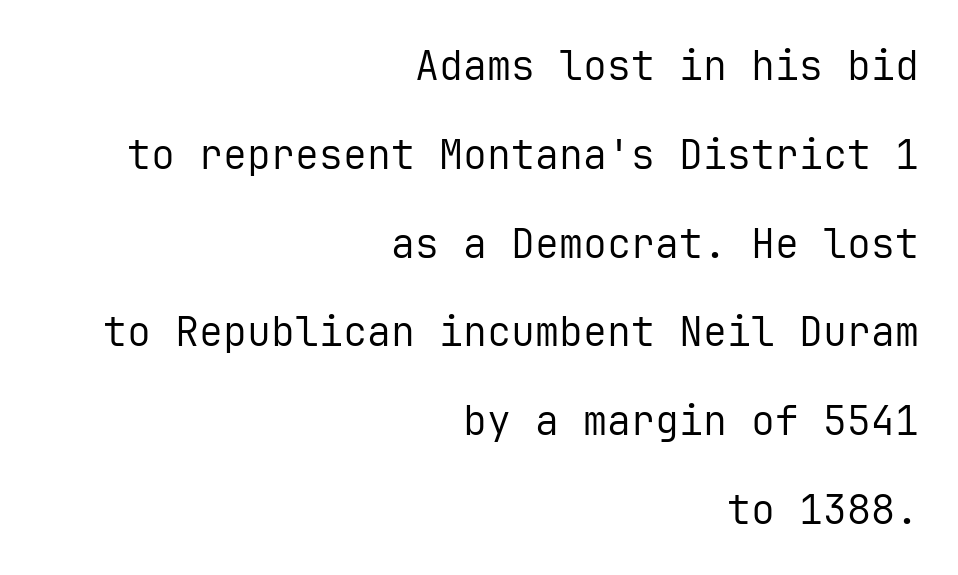
The image shows 40 px regular-weight sans-serif type, upright, monospaced; set right-aligned, loose line spacing (2.22x), normal letter spacing, not underlined; low stroke contrast and a medium x-height.
